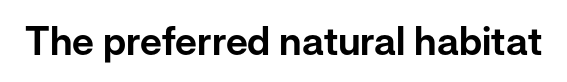
{"serif": "no", "italic": "no", "width": "normal", "stroke_contrast": "low", "x_height": "medium", "monospaced": "no", "underline": "no", "letter_spacing": "normal", "letter_spacing_em": 0.0, "glyph_px": 39}
